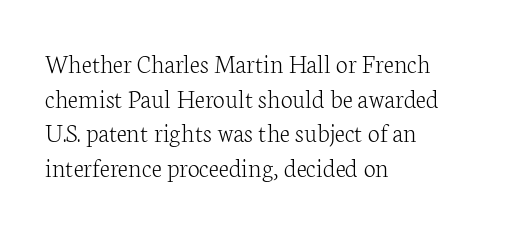
The block of text has a typical density, with ordinary space between rows. Which margin do the lines hug? The left one — the right edge is uneven. The space directly below the letters is spotless. This is the regular roman posture of the typeface. Does extra space separate the letters? No, they use regular spacing.
